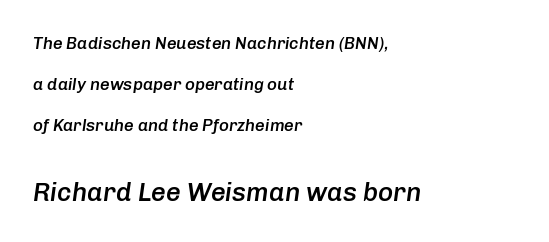
{"italic": "yes", "lean": "right", "slant_degrees": 8, "bold": "semi", "underline": "no", "align": "left", "line_spacing": "loose", "line_spacing_ratio": 2.4, "letter_spacing": "normal", "letter_spacing_em": 0.0, "larger_block": "second", "size_ratio": 1.53, "glyph_px": 26}
